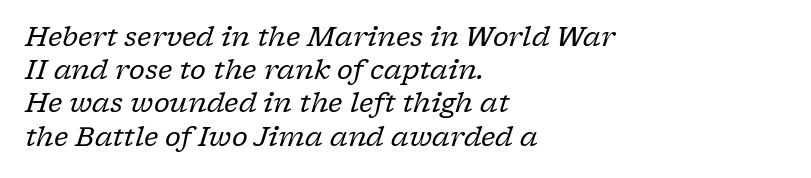
Q: Is the text bold? A: No.
Q: Is the text italic (slanted)? A: Yes, it leans right by about 17 degrees.
Q: Is the text underlined? A: No.
Q: How is the paragraph aligned? A: Left-aligned.
Q: Is the spacing between letters normal or unusually wide? A: Normal.
